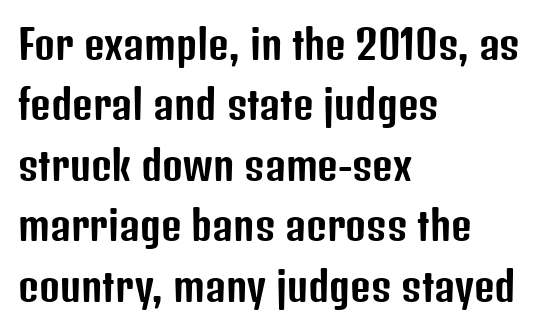
Decoration check: the copy has no underline. Every row of glyphs begins at an identical x-position on the left. Observe the ordinary spacing: letters are neighbours, not strangers. The face used here is proportionally spaced, like ordinary book or web type. Interline gaps are of average width in this sample.
